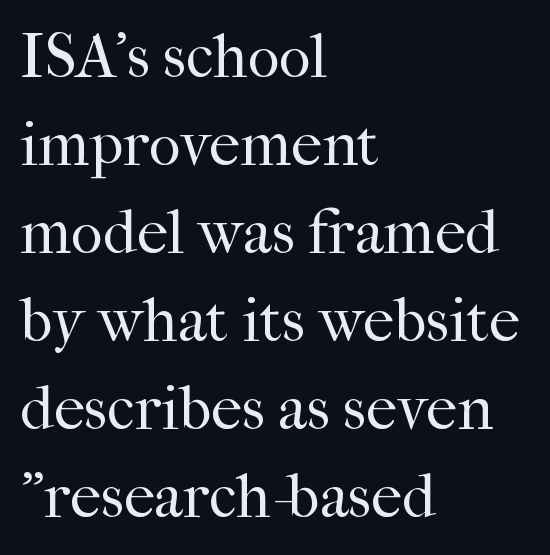
{"serif": "yes", "italic": "no", "bold": "no", "weight": "regular", "width": "normal", "stroke_contrast": "high", "x_height": "medium", "monospaced": "no", "underline": "no", "align": "left", "line_spacing": "normal", "line_spacing_ratio": 1.42, "letter_spacing": "normal", "letter_spacing_em": 0.0, "glyph_px": 62}
